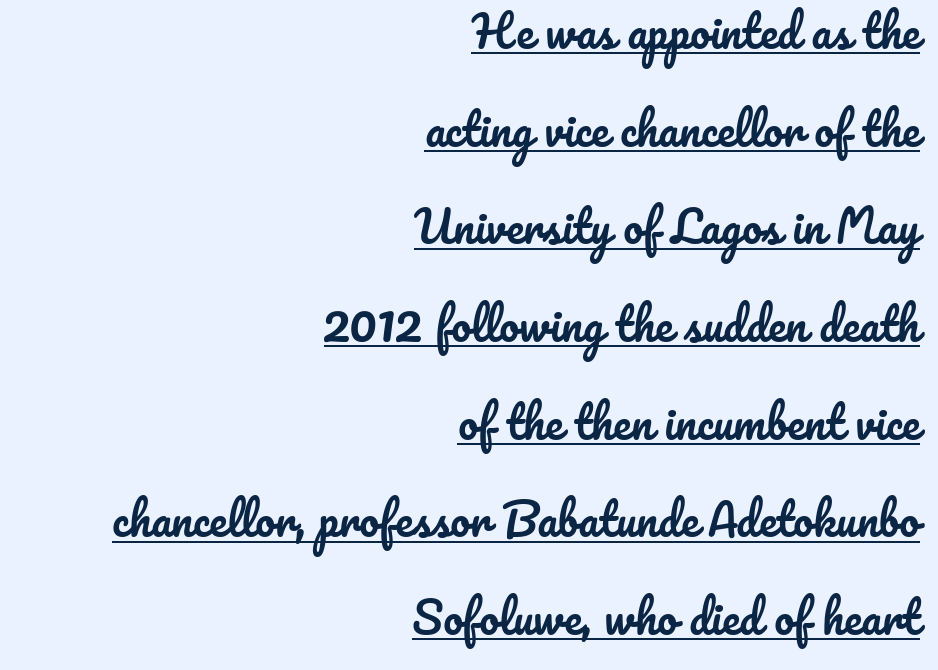
The image shows 44 px text type; set right-aligned, loose line spacing (2.22x), normal letter spacing, underlined; low stroke contrast and a small x-height.
